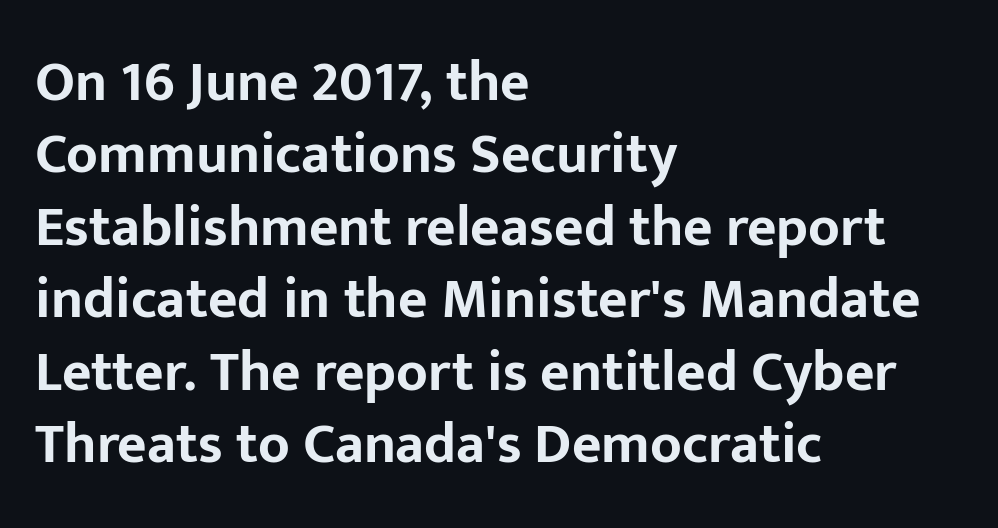
{"serif": "no", "italic": "no", "bold": "yes", "weight": "bold", "width": "normal", "stroke_contrast": "low", "x_height": "medium", "monospaced": "no", "underline": "no", "align": "left", "line_spacing": "normal", "line_spacing_ratio": 1.27, "letter_spacing": "normal", "letter_spacing_em": 0.0, "glyph_px": 57}
